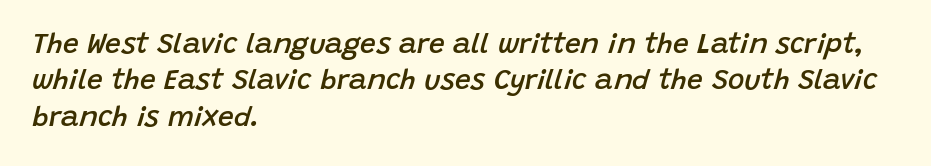
The image shows 28 px semibold type, italic (leaning right); set left-aligned, normal line spacing (1.3x), normal letter spacing, not underlined; low stroke contrast and a large x-height.
